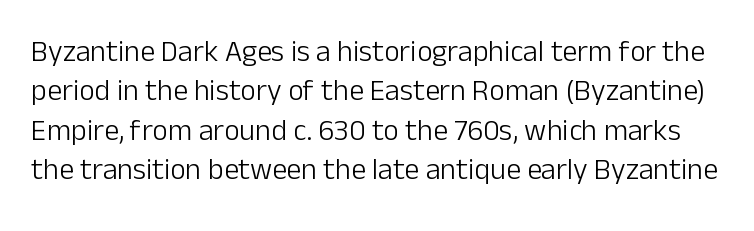
{"serif": "no", "italic": "no", "bold": "no", "weight": "light", "width": "normal", "stroke_contrast": "low", "x_height": "medium", "monospaced": "no", "underline": "no", "line_spacing": "normal", "line_spacing_ratio": 1.31, "letter_spacing": "normal", "letter_spacing_em": 0.0, "glyph_px": 30}
